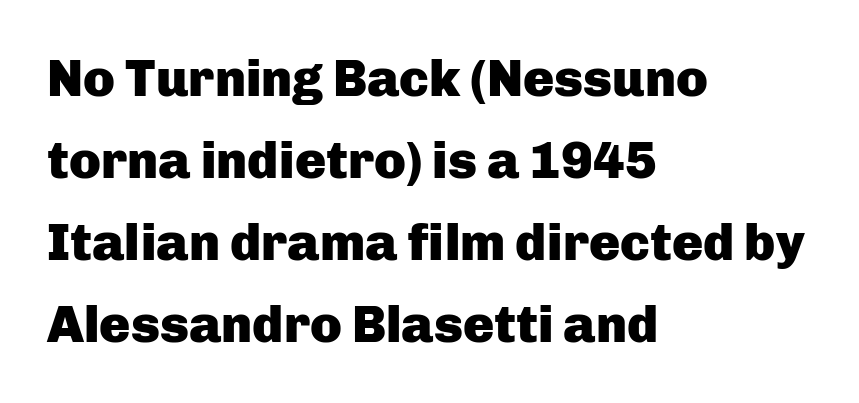
{"serif": "no", "italic": "no", "bold": "yes", "weight": "heavy", "width": "normal", "stroke_contrast": "low", "x_height": "medium", "monospaced": "no", "underline": "no", "align": "left", "line_spacing": "normal", "line_spacing_ratio": 1.58, "letter_spacing": "normal", "letter_spacing_em": 0.0, "glyph_px": 52}
